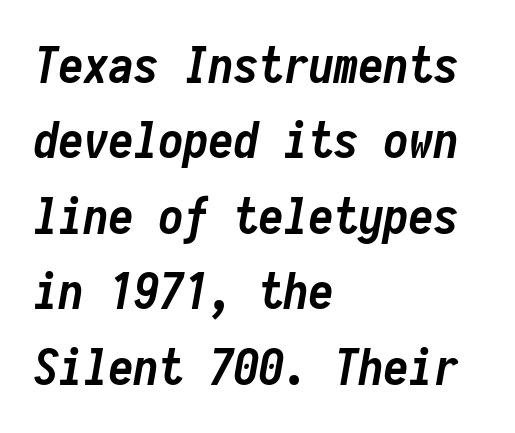
Q: Is the text bold? A: Yes.
Q: Is the text italic (slanted)? A: Yes, it leans right by about 10 degrees.
Q: Is the text underlined? A: No.
Q: How is the paragraph aligned? A: Left-aligned.
Q: Is the spacing between letters normal or unusually wide? A: Normal.
Q: Is the spacing between lines tight, normal or loose? A: Normal.
Q: Width (condensed, normal, or wide)? A: Condensed.
Q: Stroke contrast? A: Low.
Q: x-height? A: Medium.
Q: Monospaced? A: Yes.
